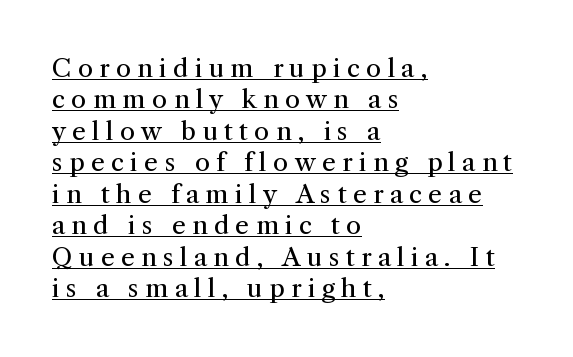
This is roman type, the default non-slanted kind. The strokes are not fattened; the text isn't bold. Tracking here is generous; glyphs stand well apart from one another. The space between consecutive lines is moderate. A typographer would call this underscored text.
